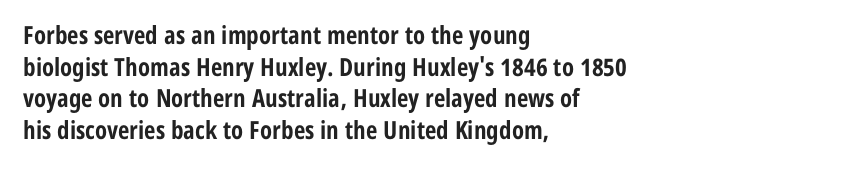
{"italic": "no", "bold": "yes", "underline": "no", "align": "left", "line_spacing": "normal", "line_spacing_ratio": 1.27, "letter_spacing": "normal", "letter_spacing_em": 0.0, "glyph_px": 25}
